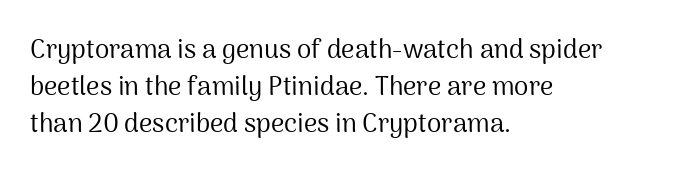
Q: Is the text bold? A: No.
Q: Is the text italic (slanted)? A: No, it is upright.
Q: Is the text underlined? A: No.
Q: How is the paragraph aligned? A: Left-aligned.
Q: Is the spacing between letters normal or unusually wide? A: Normal.
Q: Is the spacing between lines tight, normal or loose? A: Normal.
